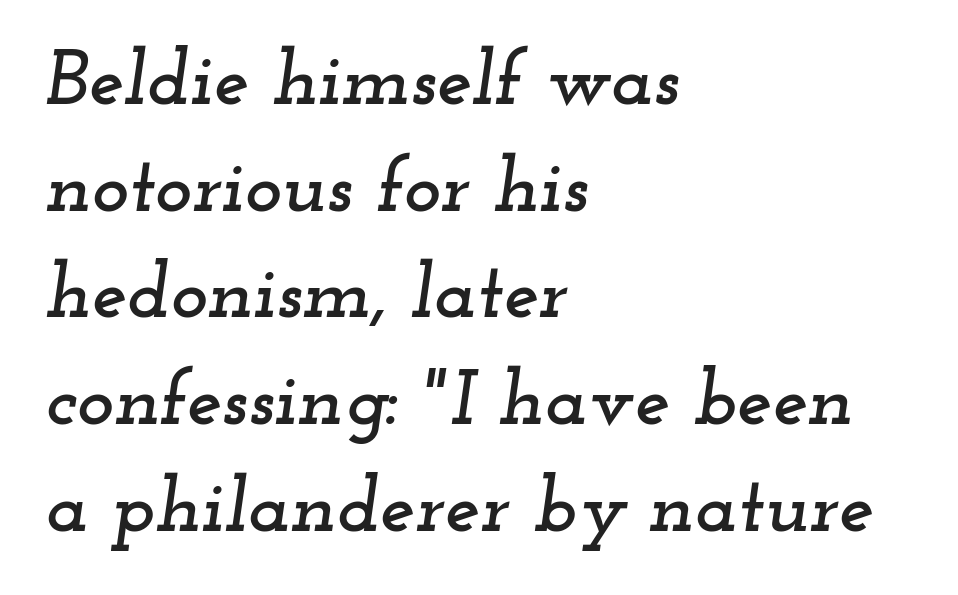
The image shows 79 px wide serif type, italic (leaning right); set left-aligned, normal line spacing (1.35x), normal letter spacing, not underlined; low stroke contrast and a small x-height.
